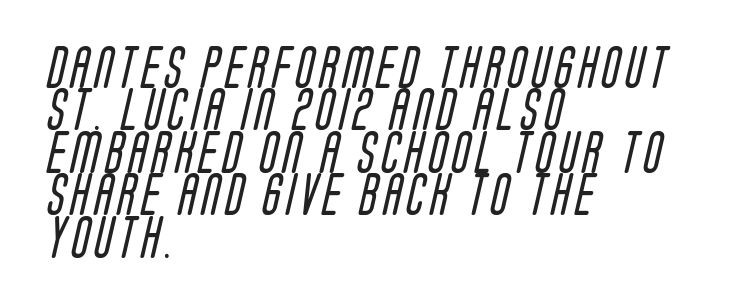
Q: Is the text bold? A: No.
Q: Is the typeface a serif or a sans-serif typeface? A: Sans-serif.
Q: Is the text underlined? A: No.
Q: How is the paragraph aligned? A: Left-aligned.
Q: Is the spacing between lines tight, normal or loose? A: Tight.
Q: Width (condensed, normal, or wide)? A: Condensed.
Q: Stroke contrast? A: Low.
Q: x-height? A: Large.
Q: Monospaced? A: No.
